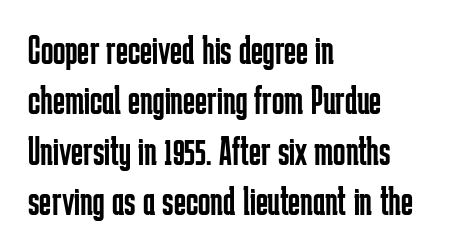
A typesetter would call this proportional, since set widths differ per character. Here the glyphs are tracked normally, forming tight word shapes. The letters stand upright; this is a roman face. Classification — sans serif.
